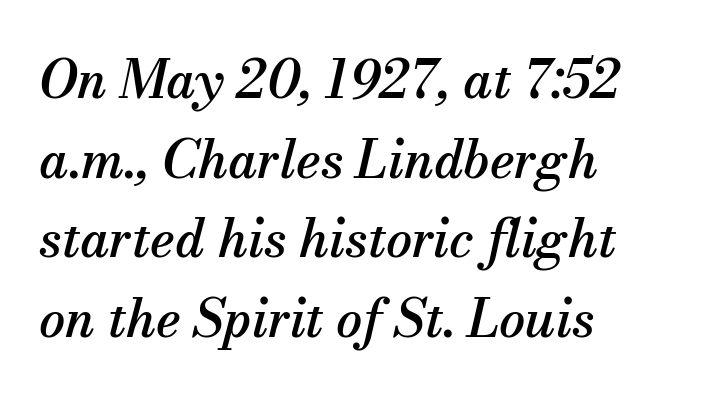
{"serif": "yes", "italic": "yes", "lean": "right", "slant_degrees": 13, "width": "normal", "stroke_contrast": "medium", "x_height": "small", "monospaced": "no", "underline": "no", "align": "left", "line_spacing": "normal", "line_spacing_ratio": 1.53, "letter_spacing": "normal", "letter_spacing_em": 0.0, "glyph_px": 52}
